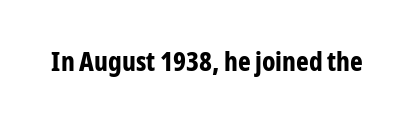
{"italic": "no", "bold": "yes", "underline": "no", "letter_spacing": "normal", "letter_spacing_em": 0.0, "glyph_px": 27}
